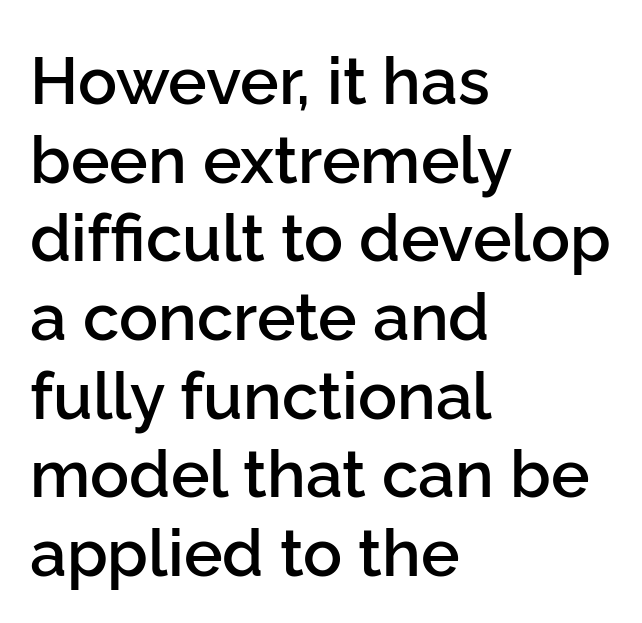
Q: Is the text bold? A: Semi-bold.
Q: Is the text italic (slanted)? A: No, it is upright.
Q: Is the typeface a serif or a sans-serif typeface? A: Sans-serif.
Q: Is the text underlined? A: No.
Q: How is the paragraph aligned? A: Left-aligned.
Q: Is the spacing between letters normal or unusually wide? A: Normal.
Q: Width (condensed, normal, or wide)? A: Normal.
Q: Stroke contrast? A: Low.
Q: x-height? A: Medium.
Q: Monospaced? A: No.
